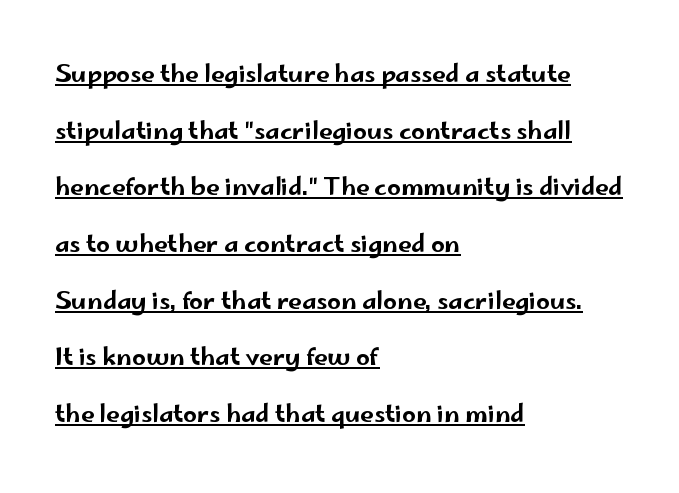
{"italic": "no", "underline": "yes", "align": "left", "line_spacing": "loose", "line_spacing_ratio": 2.36, "letter_spacing": "normal", "letter_spacing_em": 0.0, "glyph_px": 24}
